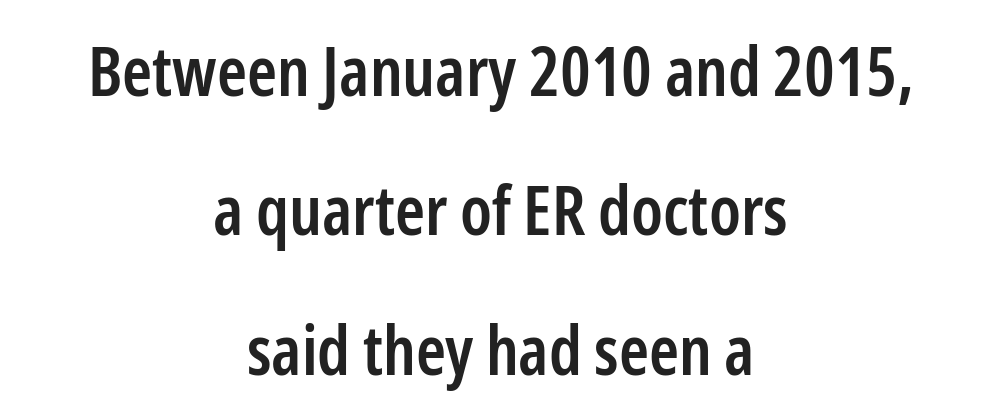
{"serif": "no", "italic": "no", "bold": "semi", "weight": "semibold", "width": "condensed", "stroke_contrast": "low", "x_height": "medium", "monospaced": "no", "underline": "no", "align": "center", "line_spacing": "loose", "line_spacing_ratio": 2.05, "letter_spacing": "normal", "letter_spacing_em": 0.0, "glyph_px": 68}
